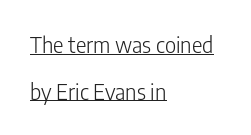
Quick note: interline space is abundant. No heavy texture on the line: the type isn't bold. The font's upright variant was chosen for this text. All the whitespace from short lines collects on the right. Look at the tracking — it's just the regular setting, nothing added.
